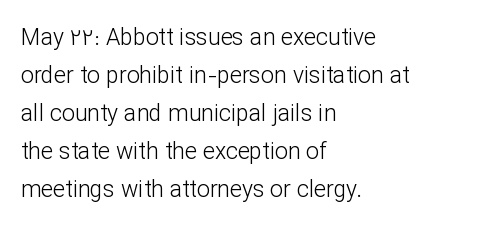
Q: Is the text bold? A: No.
Q: Is the text italic (slanted)? A: No, it is upright.
Q: Is the text underlined? A: No.
Q: How is the paragraph aligned? A: Left-aligned.
Q: Is the spacing between letters normal or unusually wide? A: Normal.
Q: Is the spacing between lines tight, normal or loose? A: Normal.
